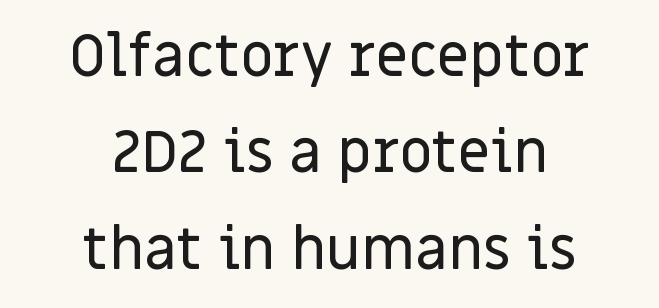
The image shows 58 px sans-serif type, upright; set centered, normal line spacing (1.66x), normal letter spacing, not underlined; low stroke contrast and a large x-height.
